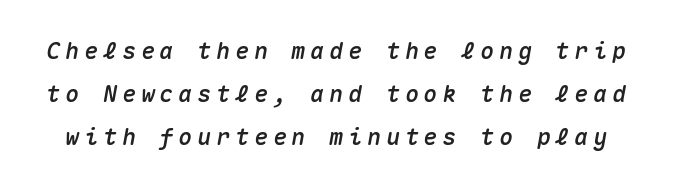
The font's italic variant was chosen for this text. Unmarked baselines from the first word to the last. The gaps between neighbouring characters are conspicuously large.
